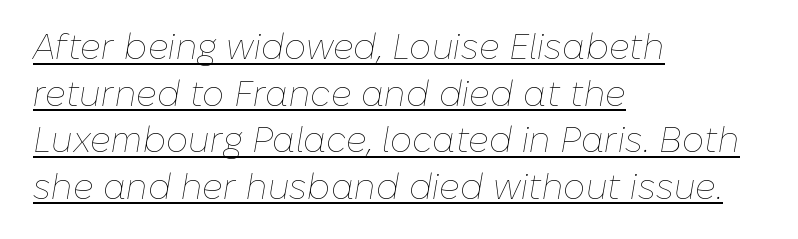
{"italic": "yes", "lean": "right", "slant_degrees": 10, "bold": "no", "weight": "thin", "width": "normal", "stroke_contrast": "low", "x_height": "medium", "monospaced": "no", "underline": "yes", "align": "left", "line_spacing": "normal", "line_spacing_ratio": 1.33, "letter_spacing": "normal", "letter_spacing_em": 0.0, "glyph_px": 35}
